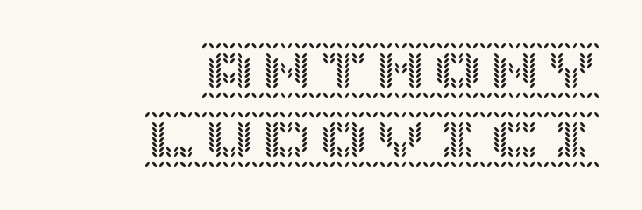
Here the glyphs are tracked normally, forming tight word shapes. The lines in this sample share a right terminus and differ only in where they begin. Check the space under the baseline: it is left empty. The type sits square on the baseline with zero lean.
